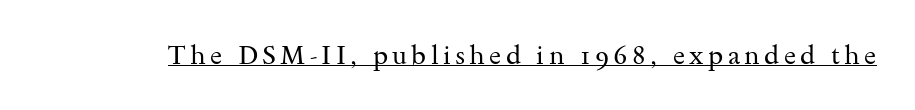
Notice how a bar underscores the lettering throughout. This is not heavy type; no bold has been used. The font's upright variant was chosen for this text.
